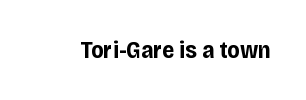
{"italic": "no", "bold": "yes", "underline": "no", "letter_spacing": "normal", "letter_spacing_em": 0.0, "glyph_px": 24}
